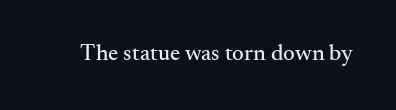
Each word holds together tightly as a unit, with standard inter-letter gaps. Posture: upright roman. The specimen omits any rule beneath the text block's lines.
